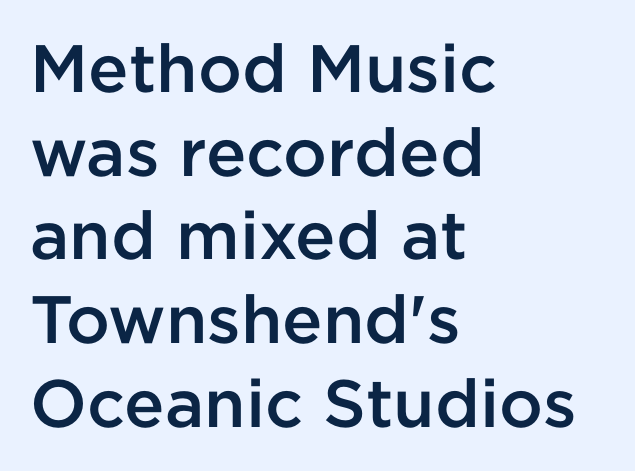
Q: Is the text bold? A: Semi-bold.
Q: Is the text italic (slanted)? A: No, it is upright.
Q: Is the typeface a serif or a sans-serif typeface? A: Sans-serif.
Q: Is the text underlined? A: No.
Q: How is the paragraph aligned? A: Left-aligned.
Q: Is the spacing between letters normal or unusually wide? A: Normal.
Q: Is the spacing between lines tight, normal or loose? A: Normal.
Q: Width (condensed, normal, or wide)? A: Normal.
Q: Stroke contrast? A: Low.
Q: x-height? A: Medium.
Q: Monospaced? A: No.
